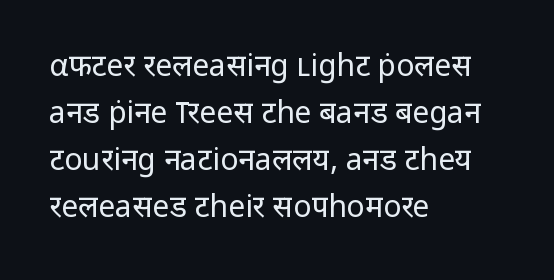
Q: Is the text bold? A: No.
Q: Is the text italic (slanted)? A: No, it is upright.
Q: Is the typeface a serif or a sans-serif typeface? A: Sans-serif.
Q: Is the text underlined? A: No.
Q: How is the paragraph aligned? A: Left-aligned.
Q: Is the spacing between letters normal or unusually wide? A: Normal.
Q: Is the spacing between lines tight, normal or loose? A: Normal.
Q: Width (condensed, normal, or wide)? A: Normal.
Q: Stroke contrast? A: Low.
Q: x-height? A: Medium.
Q: Monospaced? A: No.
